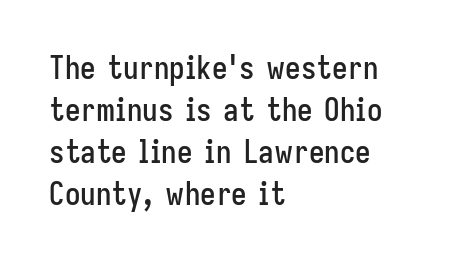
The image shows 31 px condensed sans-serif type, upright; set left-aligned, normal line spacing (1.36x), normal letter spacing, not underlined; low stroke contrast and a medium x-height.
